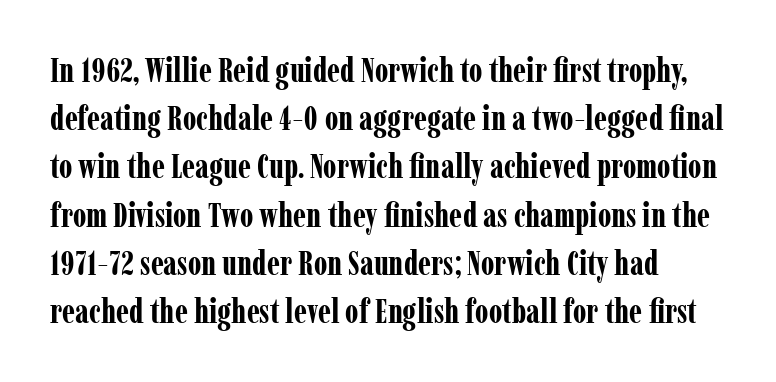
{"serif": "yes", "italic": "no", "bold": "yes", "weight": "bold", "width": "condensed", "stroke_contrast": "low", "x_height": "medium", "monospaced": "no", "underline": "no", "align": "left", "line_spacing": "normal", "line_spacing_ratio": 1.46, "letter_spacing": "normal", "letter_spacing_em": 0.0, "glyph_px": 33}
